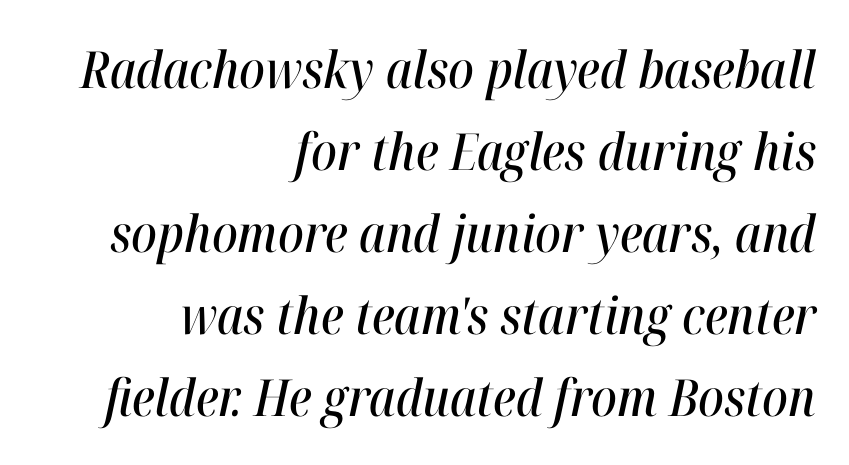
The image shows 51 px condensed type, italic (leaning right); set right-aligned, normal line spacing (1.61x), normal letter spacing, not underlined; high stroke contrast and a medium x-height.
